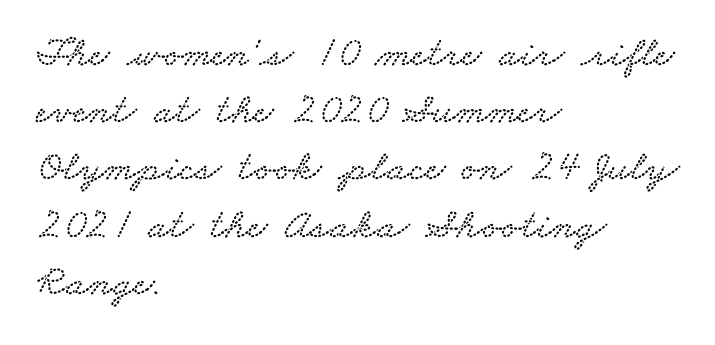
{"serif": "yes", "width": "wide", "stroke_contrast": "low", "x_height": "small", "monospaced": "no", "underline": "no", "align": "left", "line_spacing": "normal", "line_spacing_ratio": 1.33, "letter_spacing": "normal", "letter_spacing_em": 0.0, "glyph_px": 43}
